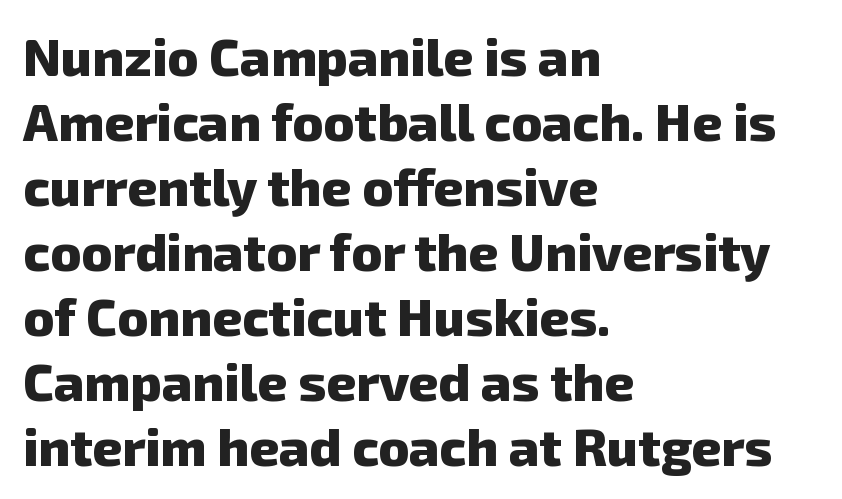
{"serif": "no", "bold": "yes", "weight": "heavy", "width": "normal", "stroke_contrast": "low", "x_height": "medium", "monospaced": "no", "underline": "no", "align": "left", "line_spacing": "normal", "line_spacing_ratio": 1.25, "letter_spacing": "normal", "letter_spacing_em": 0.0, "glyph_px": 52}
